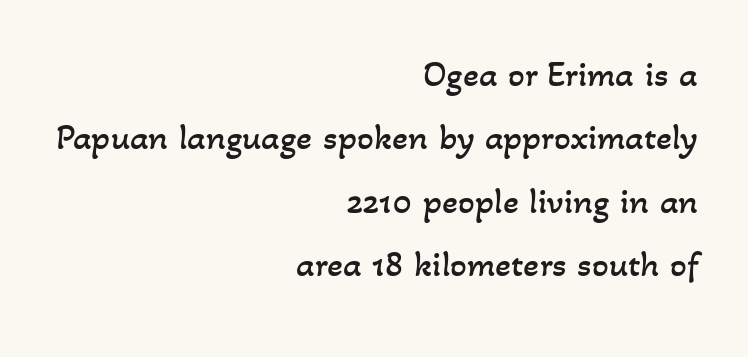
The image shows 37 px regular-weight type; set right-aligned, line spacing 1.71x, normal letter spacing, not underlined; low stroke contrast and a small x-height.
